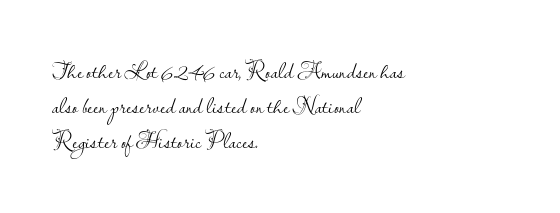
{"bold": "no", "underline": "no", "align": "left", "line_spacing": "normal", "line_spacing_ratio": 1.53, "letter_spacing": "normal", "letter_spacing_em": 0.0, "glyph_px": 23}
